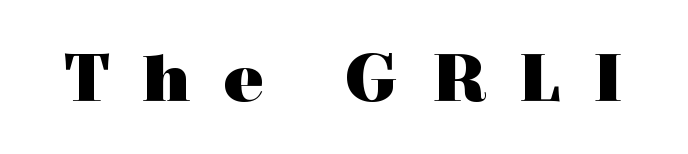
{"serif": "yes", "italic": "no", "bold": "yes", "weight": "heavy", "width": "wide", "x_height": "medium", "monospaced": "no", "underline": "no", "letter_spacing": "wide", "letter_spacing_em": 0.43, "glyph_px": 75}
